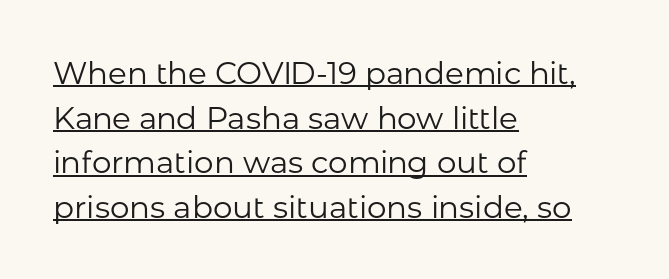
{"serif": "no", "italic": "no", "bold": "no", "weight": "regular", "width": "normal", "stroke_contrast": "low", "x_height": "medium", "monospaced": "no", "underline": "yes", "align": "left", "line_spacing": "normal", "line_spacing_ratio": 1.44, "letter_spacing": "normal", "letter_spacing_em": 0.0, "glyph_px": 31}
